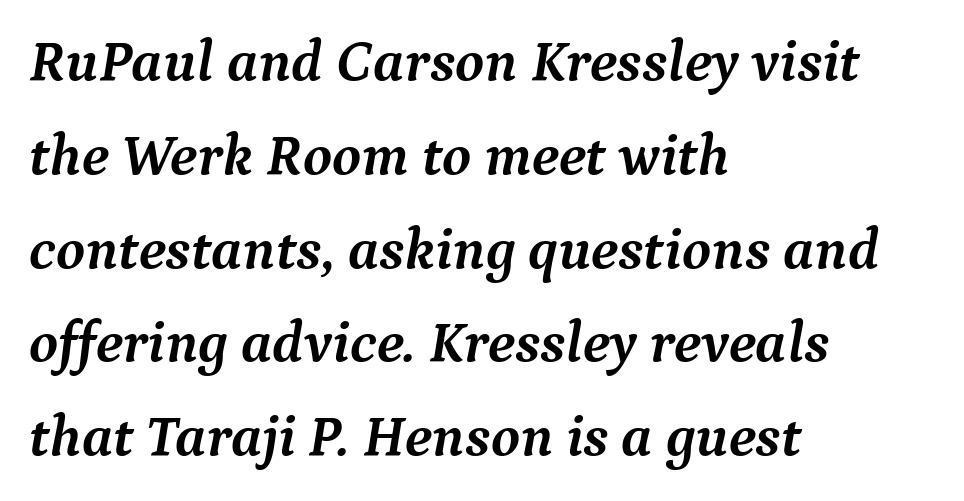
Q: Is the text bold? A: Yes.
Q: Is the text italic (slanted)? A: Yes, it leans right by about 9 degrees.
Q: Is the typeface a serif or a sans-serif typeface? A: Serif.
Q: Is the text underlined? A: No.
Q: How is the paragraph aligned? A: Left-aligned.
Q: Is the spacing between letters normal or unusually wide? A: Normal.
Q: Is the spacing between lines tight, normal or loose? A: Normal.
Q: Width (condensed, normal, or wide)? A: Normal.
Q: Stroke contrast? A: Medium.
Q: x-height? A: Medium.
Q: Monospaced? A: No.
